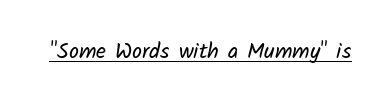
{"bold": "no", "underline": "yes", "letter_spacing": "normal", "letter_spacing_em": 0.0, "glyph_px": 22}
